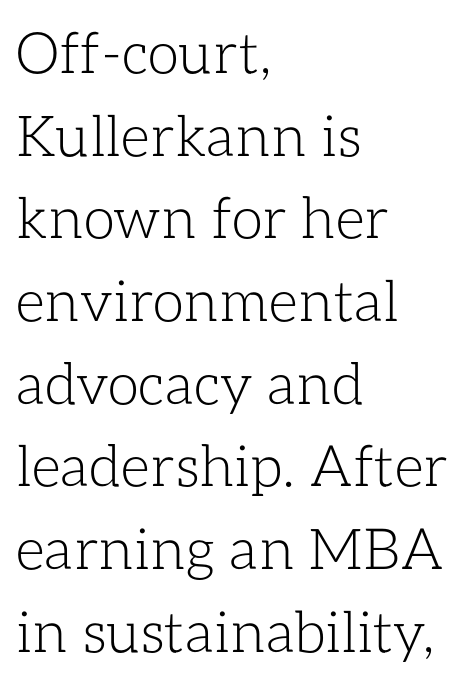
Q: Is the text bold? A: No.
Q: Is the text italic (slanted)? A: No, it is upright.
Q: Is the text underlined? A: No.
Q: How is the paragraph aligned? A: Left-aligned.
Q: Is the spacing between letters normal or unusually wide? A: Normal.
Q: Is the spacing between lines tight, normal or loose? A: Normal.
Q: Width (condensed, normal, or wide)? A: Normal.
Q: Stroke contrast? A: Low.
Q: x-height? A: Medium.
Q: Monospaced? A: No.
